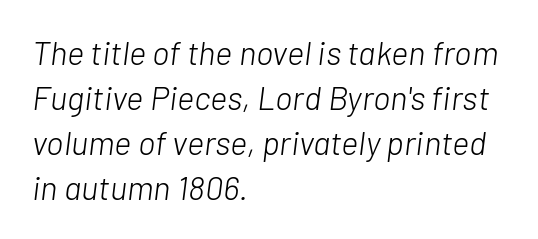
{"italic": "yes", "lean": "right", "slant_degrees": 7, "bold": "no", "weight": "light", "width": "normal", "stroke_contrast": "low", "x_height": "medium", "monospaced": "no", "underline": "no", "align": "left", "line_spacing": "normal", "line_spacing_ratio": 1.36, "letter_spacing": "normal", "letter_spacing_em": 0.0, "glyph_px": 33}
